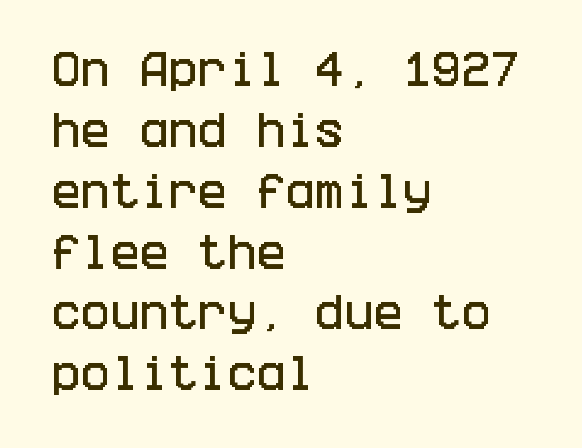
{"serif": "no", "italic": "no", "width": "condensed", "stroke_contrast": "low", "x_height": "large", "underline": "no", "align": "left", "line_spacing": "normal", "line_spacing_ratio": 1.56, "letter_spacing": "normal", "letter_spacing_em": 0.0, "glyph_px": 39}
